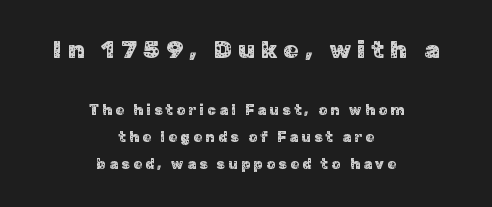
Q: Is the text italic (slanted)? A: No, it is upright.
Q: Is the text underlined? A: No.
Q: How is the paragraph aligned? A: Centered.
Q: Is the spacing between letters normal or unusually wide? A: Unusually wide.
Q: Is the spacing between lines tight, normal or loose? A: Loose.
Q: Which block of text is set in a larger size, the first (top) or the second (bottom)? A: The first (top) one.
